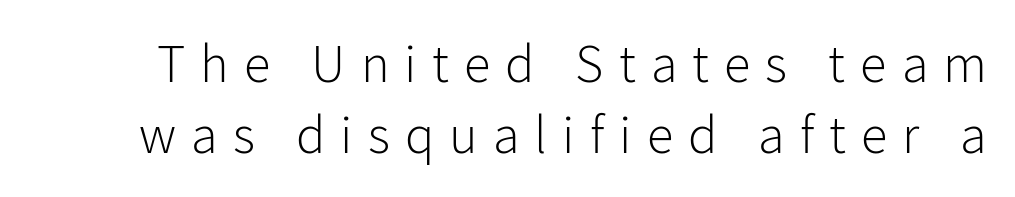
This rendering features lettering with no underline. Here the designer chose a conventional face with non-uniform glyph widths. The type family on display is of the sans-serif kind. It's the straight-up-and-down kind of type. Tracking value appears strongly positive — letters spread wide. A typesetter would call this leading conventional body-copy spacing.
